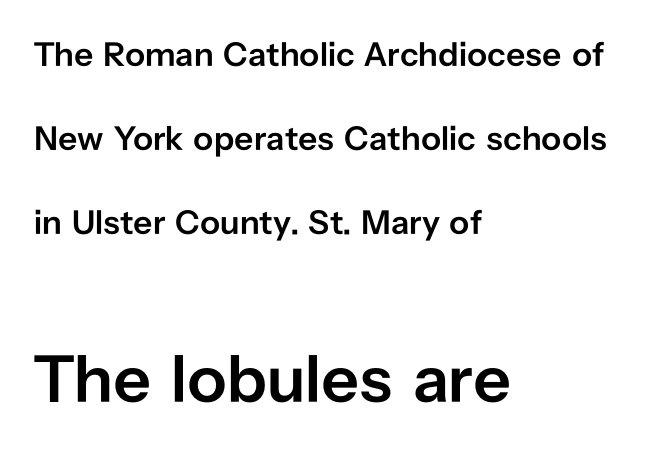
A typesetter would label this face a sans. The letterforms sit shoulder to shoulder at normal distance. As a designer I'd log this as weight 600, semibold. Students, observe: this is what heavily led, spacious text looks like. Spacing verdict: proportional, widths tailored to each character. Look at the glyph heights: the lower group is clearly the bigger setting.
